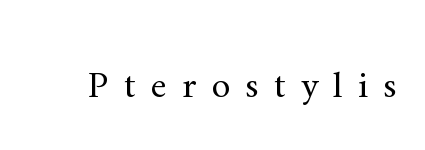
{"serif": "yes", "italic": "no", "bold": "no", "weight": "regular", "width": "normal", "stroke_contrast": "medium", "x_height": "small", "monospaced": "no", "underline": "no", "letter_spacing": "wide", "letter_spacing_em": 0.4, "glyph_px": 38}
